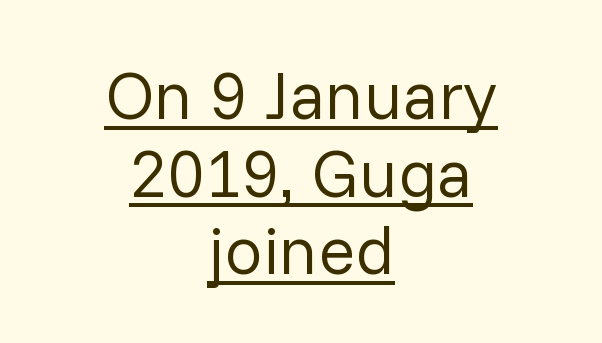
Q: Is the text bold? A: No.
Q: Is the text italic (slanted)? A: No, it is upright.
Q: Is the typeface a serif or a sans-serif typeface? A: Sans-serif.
Q: Is the text underlined? A: Yes.
Q: How is the paragraph aligned? A: Centered.
Q: Is the spacing between letters normal or unusually wide? A: Normal.
Q: Is the spacing between lines tight, normal or loose? A: Tight.
Q: Width (condensed, normal, or wide)? A: Normal.
Q: Stroke contrast? A: Low.
Q: x-height? A: Medium.
Q: Monospaced? A: No.
